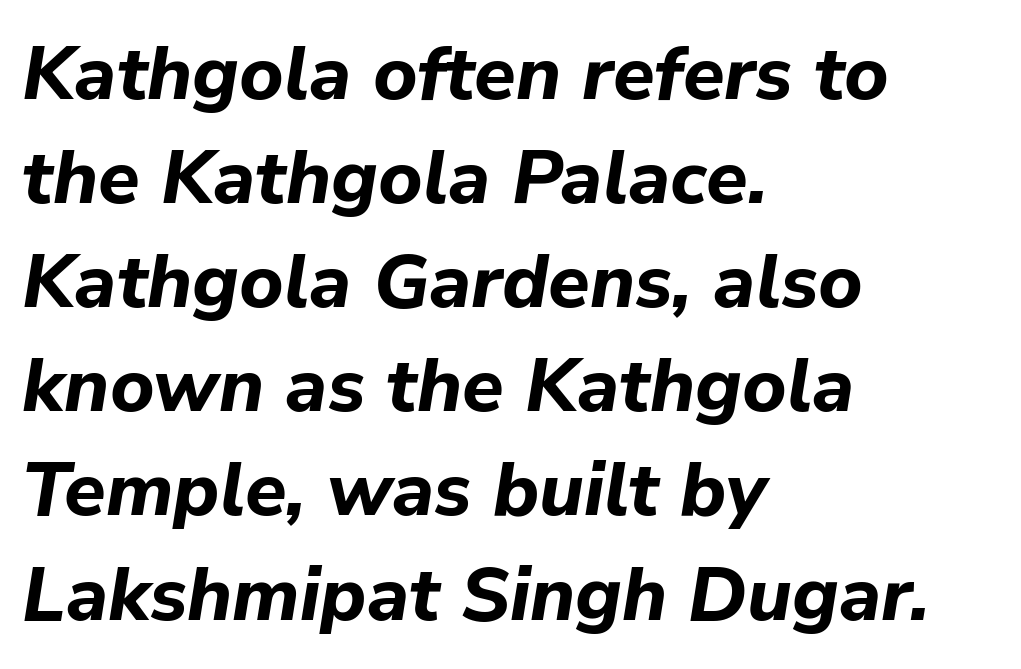
Q: Is the text bold? A: Yes.
Q: Is the text italic (slanted)? A: Yes, it leans right by about 9 degrees.
Q: Is the text underlined? A: No.
Q: How is the paragraph aligned? A: Left-aligned.
Q: Is the spacing between letters normal or unusually wide? A: Normal.
Q: Is the spacing between lines tight, normal or loose? A: Normal.
Q: Width (condensed, normal, or wide)? A: Normal.
Q: Stroke contrast? A: Low.
Q: x-height? A: Medium.
Q: Monospaced? A: No.
